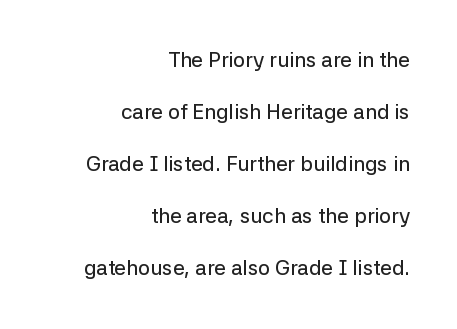
Q: Is the text italic (slanted)? A: No, it is upright.
Q: Is the text underlined? A: No.
Q: How is the paragraph aligned? A: Right-aligned.
Q: Is the spacing between letters normal or unusually wide? A: Normal.
Q: Is the spacing between lines tight, normal or loose? A: Loose.
